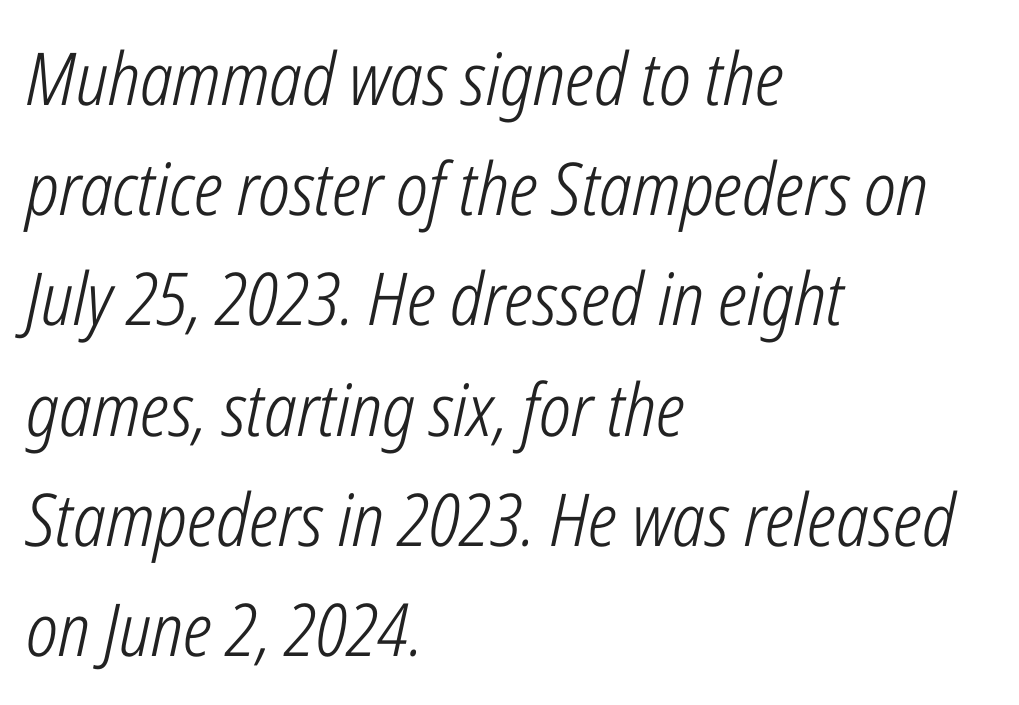
This sample keeps an unexceptional amount of space between lines. Glyph-to-glyph distance matches everyday printed text. Line beginnings align vertically; line endings do not. Every character sits at an angle, as italics do. Words float on clear page, feet unadorned. The weight tops out at a normal text grade.
